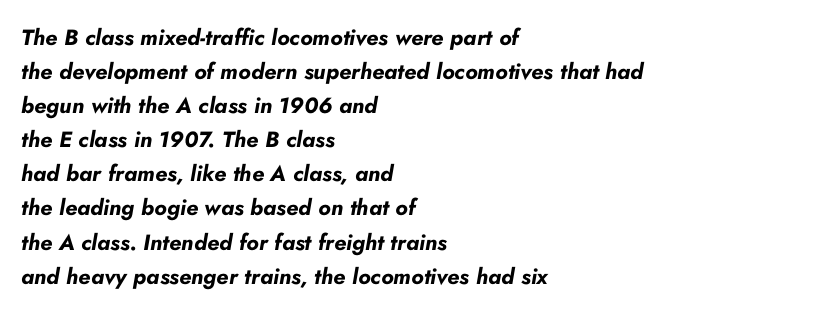
The typography opts for an oblique posture over an upright one. Observe the ordinary spacing: letters are neighbours, not strangers. A student would call this left alignment; a typographer would say flush left, rag right. These lines sit exactly where default settings would place them. The strokes are fattened all the way to bold.
